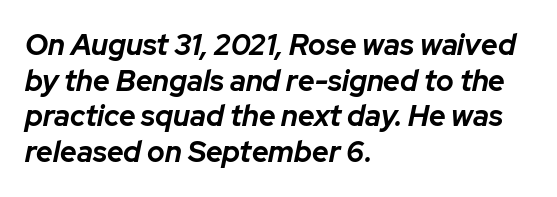
The image shows 29 px bold type, italic (leaning right); set left-aligned, line spacing 1.23x, normal letter spacing, not underlined; low stroke contrast and a medium x-height.
